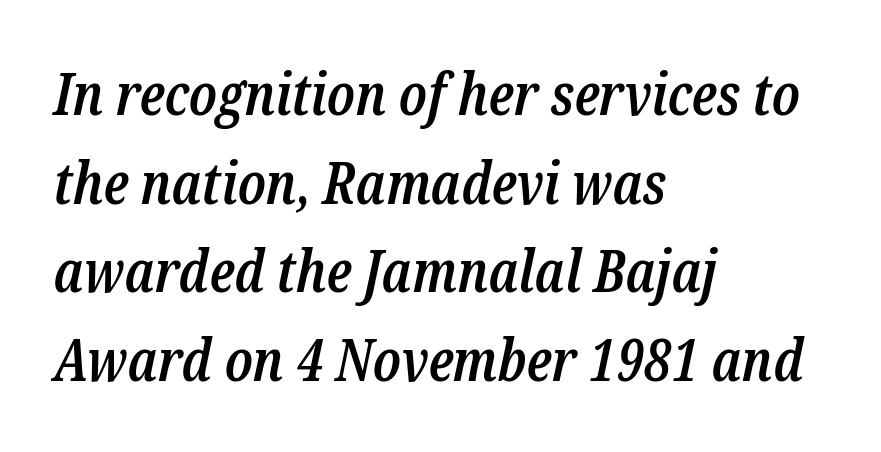
The image shows 58 px semibold, condensed serif type, italic (leaning right); set left-aligned, normal line spacing (1.53x), normal letter spacing, not underlined; low stroke contrast and a medium x-height.
